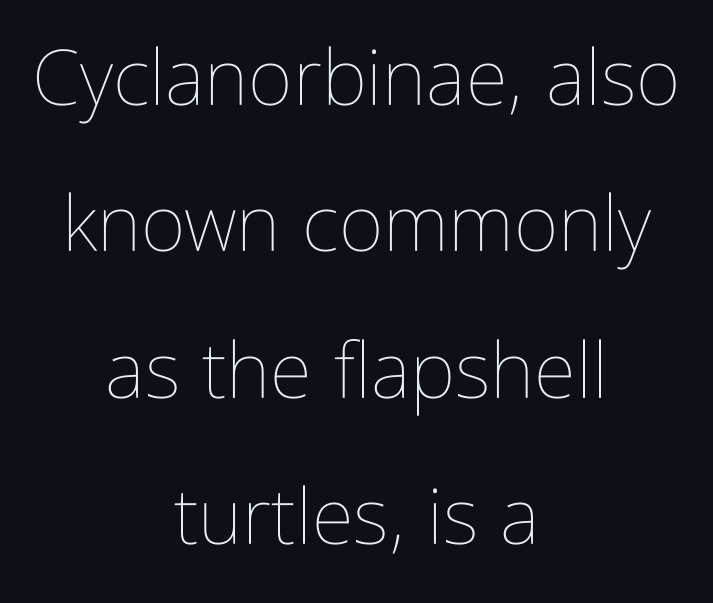
The image shows 77 px thin, condensed type, upright; set centered, loose line spacing (1.9x), normal letter spacing, not underlined; low stroke contrast and a medium x-height.
